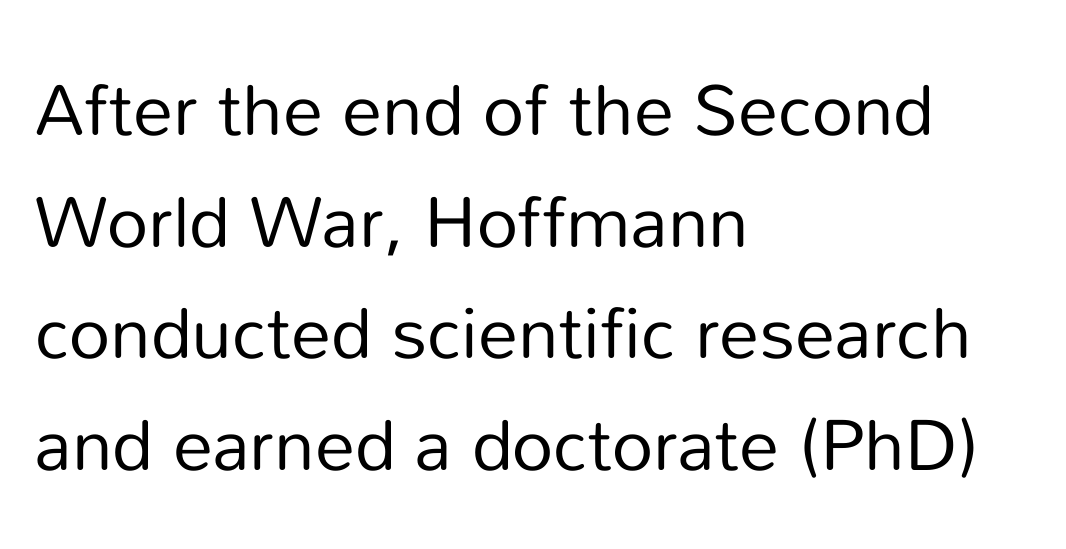
The letters advance in unequal steps, a hallmark of proportional type. A typesetter would mark this as roman, not italic. Whoever set this chose a conventional vertical rhythm. The letterforms sit shoulder to shoulder at normal distance. Check where the strokes stop: nothing finishes them off — pure sans.
